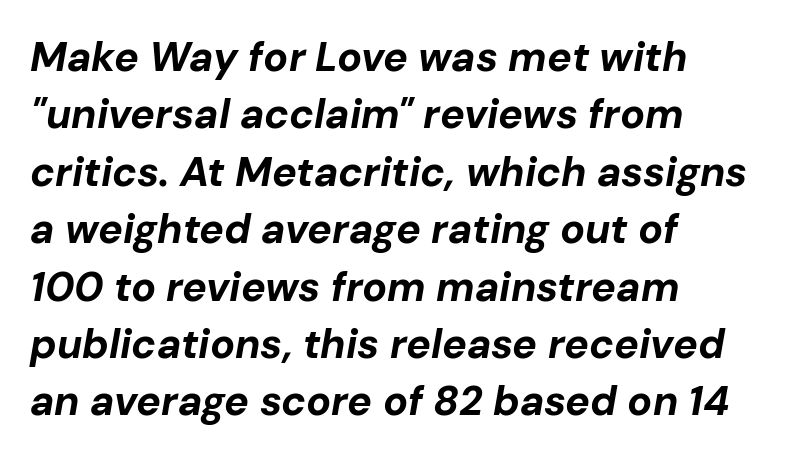
Notice how the passage keeps a crisp vertical edge on the left only. Typographic density is high because the face is bold. Posture: slanted. Honestly, there is no underline to notice here at all. Words appear dense and cohesive because spacing is normal.
